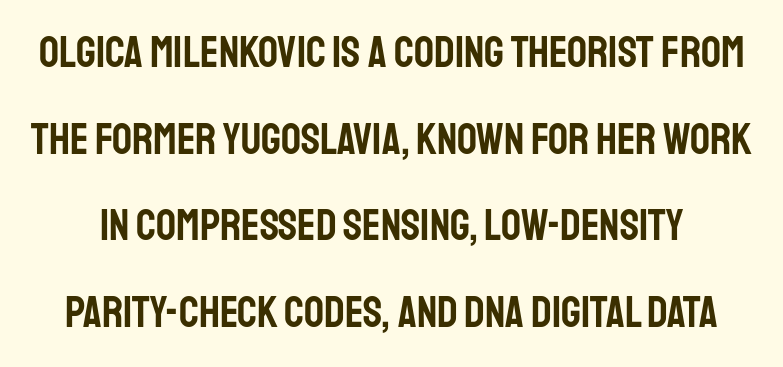
{"serif": "no", "italic": "no", "width": "condensed", "stroke_contrast": "low", "x_height": "large", "monospaced": "no", "underline": "no", "line_spacing": "loose", "line_spacing_ratio": 1.97, "letter_spacing": "normal", "letter_spacing_em": 0.0, "glyph_px": 44}
